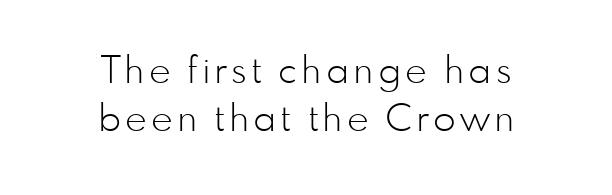
The image shows 37 px light sans-serif type, upright; set centered, normal line spacing (1.3x), not underlined; low stroke contrast and a small x-height.
